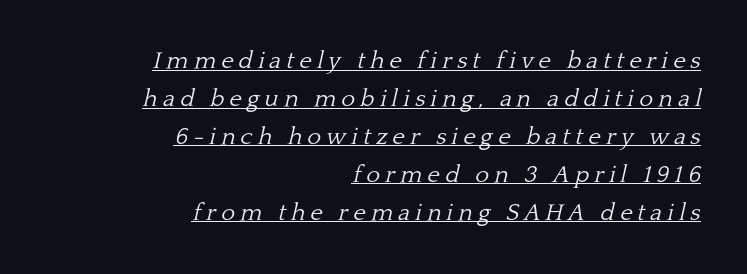
{"italic": "yes", "lean": "right", "slant_degrees": 13, "bold": "no", "underline": "yes", "align": "right", "line_spacing": "normal", "line_spacing_ratio": 1.58, "letter_spacing": "wide", "letter_spacing_em": 0.21, "glyph_px": 24}
